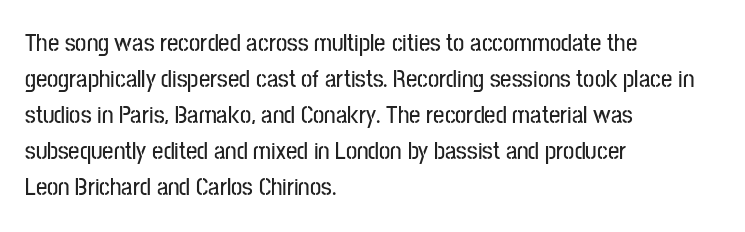
{"italic": "no", "underline": "no", "align": "left", "line_spacing": "normal", "line_spacing_ratio": 1.44, "letter_spacing": "normal", "letter_spacing_em": 0.0, "glyph_px": 25}
